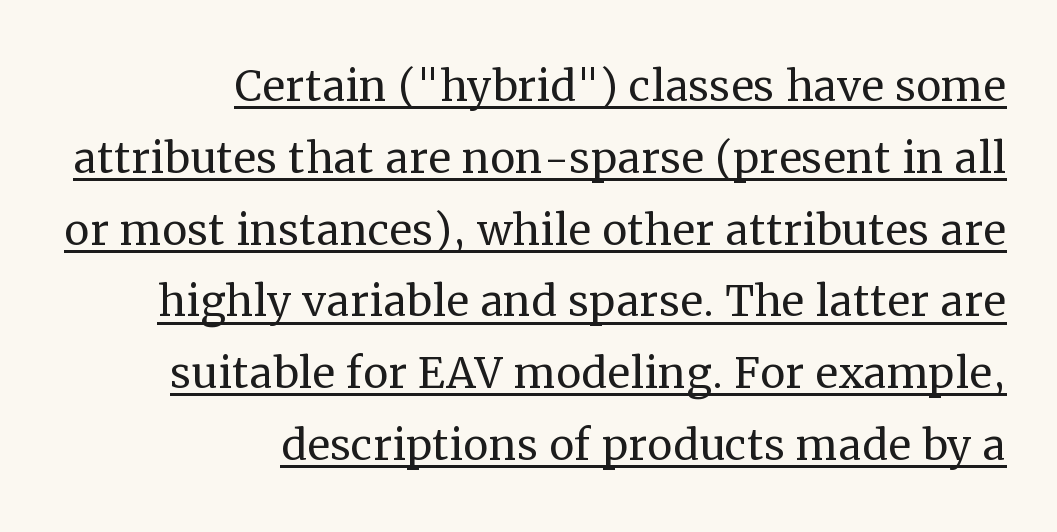
Q: Is the text bold? A: No.
Q: Is the text italic (slanted)? A: No, it is upright.
Q: Is the typeface a serif or a sans-serif typeface? A: Serif.
Q: Is the text underlined? A: Yes.
Q: How is the paragraph aligned? A: Right-aligned.
Q: Is the spacing between letters normal or unusually wide? A: Normal.
Q: Is the spacing between lines tight, normal or loose? A: Normal.
Q: Width (condensed, normal, or wide)? A: Normal.
Q: Stroke contrast? A: Medium.
Q: x-height? A: Medium.
Q: Monospaced? A: No.
